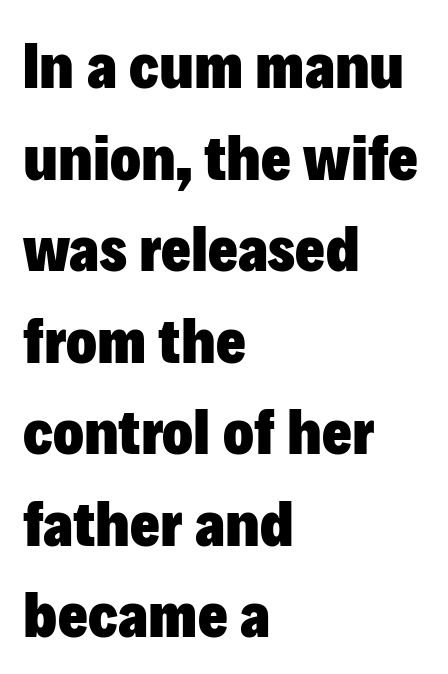
Q: Is the text bold? A: Yes.
Q: Is the text italic (slanted)? A: No, it is upright.
Q: Is the typeface a serif or a sans-serif typeface? A: Sans-serif.
Q: Is the text underlined? A: No.
Q: How is the paragraph aligned? A: Left-aligned.
Q: Is the spacing between letters normal or unusually wide? A: Normal.
Q: Is the spacing between lines tight, normal or loose? A: Normal.
Q: Width (condensed, normal, or wide)? A: Normal.
Q: Stroke contrast? A: Low.
Q: x-height? A: Medium.
Q: Monospaced? A: No.
